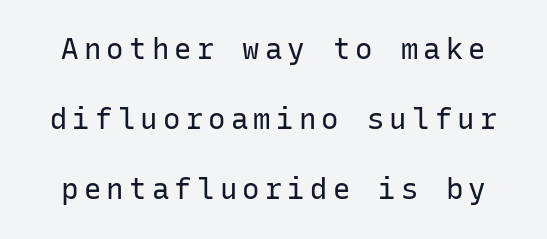
{"serif": "no", "italic": "no", "bold": "no", "weight": "regular", "width": "normal", "stroke_contrast": "low", "x_height": "medium", "monospaced": "yes", "underline": "no", "line_spacing": "loose", "line_spacing_ratio": 2.42, "glyph_px": 29}
